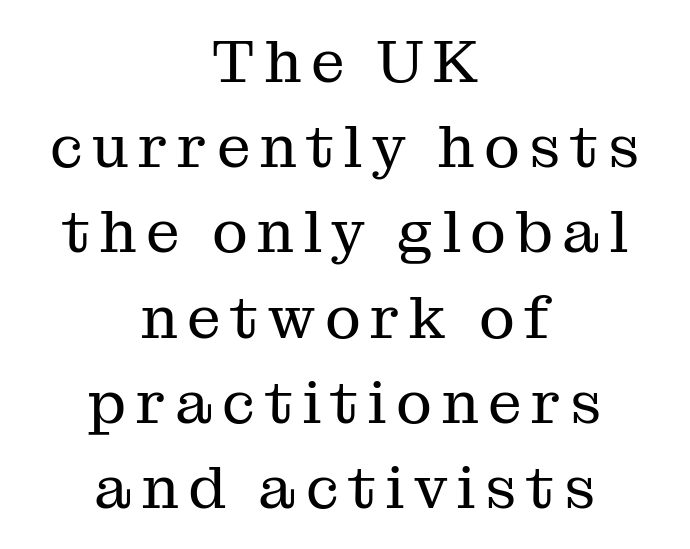
Spacing verdict: proportional, widths tailored to each character. Visually the block forms a symmetrical silhouette, jagged on both flanks. Is there any slant? The stems are plumb. Rows of type keep a routine distance in the vertical direction.
